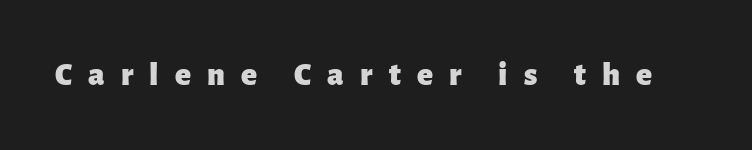
Q: Is the text bold? A: Yes.
Q: Is the text italic (slanted)? A: No, it is upright.
Q: Is the typeface a serif or a sans-serif typeface? A: Sans-serif.
Q: Is the text underlined? A: No.
Q: Is the spacing between letters normal or unusually wide? A: Unusually wide.
Q: Width (condensed, normal, or wide)? A: Normal.
Q: Stroke contrast? A: Low.
Q: x-height? A: Medium.
Q: Monospaced? A: No.
